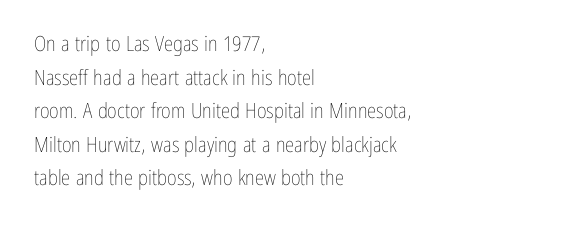
{"italic": "no", "bold": "no", "underline": "no", "align": "left", "line_spacing": "normal", "line_spacing_ratio": 1.6, "letter_spacing": "normal", "letter_spacing_em": 0.0, "glyph_px": 21}
